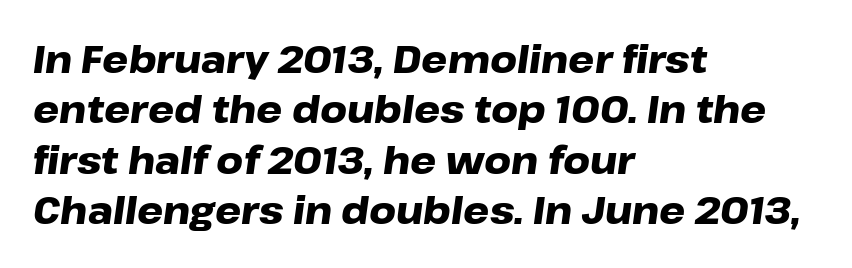
The image shows 37 px heavy, wide type, italic (leaning right); set left-aligned, normal line spacing (1.36x), normal letter spacing, not underlined; low stroke contrast and a medium x-height.
